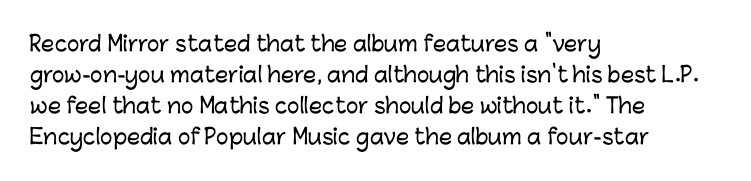
Does the copy run flush right? No — it runs flush left. The specimen reads as upright at a glance. Between one letter and the next there's only the usual sliver of space. The designer left line spacing at the default.
